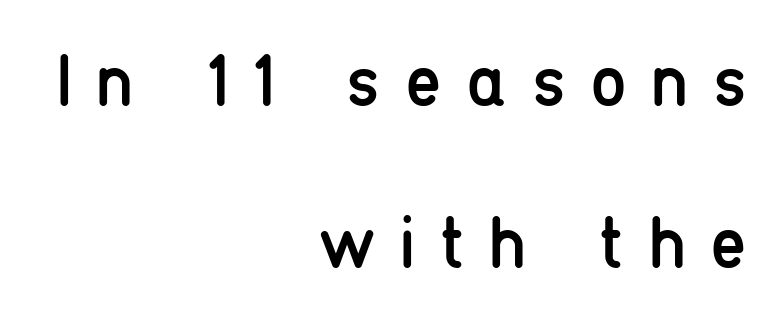
The image shows 74 px regular-weight, condensed sans-serif type, upright; set right-aligned, loose line spacing (2.19x), unusually wide letter spacing (+0.33 em), not underlined; low stroke contrast and a medium x-height.
